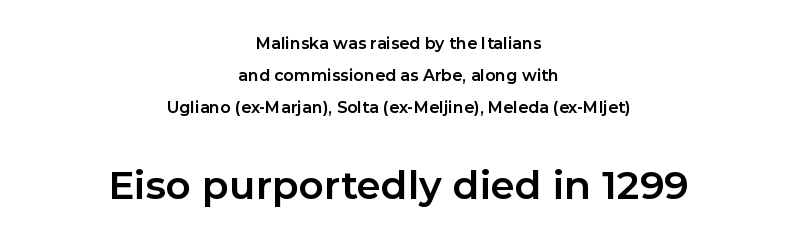
Larger block? The one below; the one above is distinctly smaller. Honestly, the rows look like they've been pulled way apart. These lines stack symmetrically, like a column narrowing and widening about its center. The font's upright variant was chosen for this text. Its strokes are broad and dark, the hallmark of bold type. Is this a fixed-width face? No — the glyphs have proportional, varying widths.
